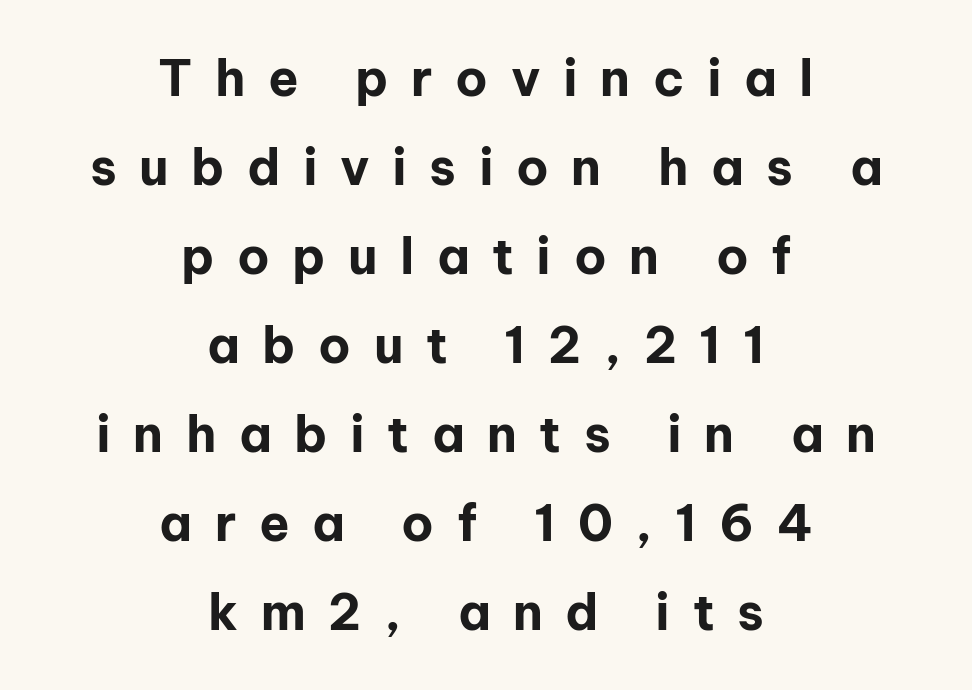
Q: Is the text bold? A: Yes.
Q: Is the text italic (slanted)? A: No, it is upright.
Q: Is the typeface a serif or a sans-serif typeface? A: Sans-serif.
Q: Is the text underlined? A: No.
Q: How is the paragraph aligned? A: Centered.
Q: Is the spacing between letters normal or unusually wide? A: Unusually wide.
Q: Width (condensed, normal, or wide)? A: Normal.
Q: Stroke contrast? A: Low.
Q: x-height? A: Medium.
Q: Monospaced? A: No.
